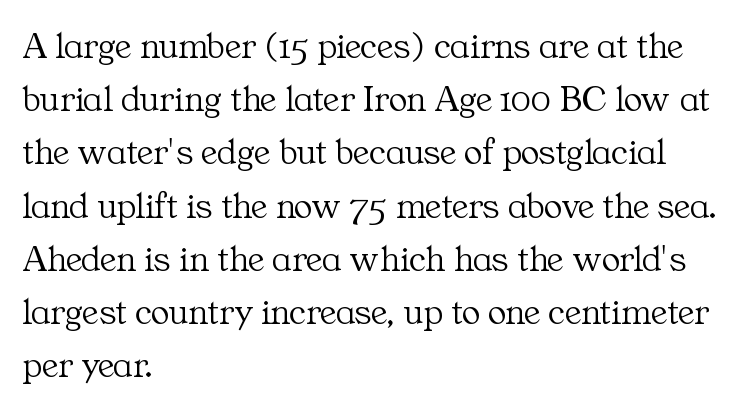
{"serif": "yes", "italic": "no", "bold": "no", "weight": "light", "width": "normal", "stroke_contrast": "medium", "x_height": "medium", "monospaced": "no", "underline": "no", "align": "left", "line_spacing": "normal", "line_spacing_ratio": 1.4, "letter_spacing": "normal", "letter_spacing_em": 0.0, "glyph_px": 38}
